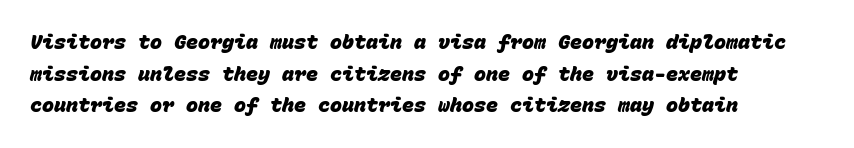
Q: Is the text bold? A: Yes.
Q: Is the text underlined? A: No.
Q: How is the paragraph aligned? A: Left-aligned.
Q: Is the spacing between letters normal or unusually wide? A: Normal.
Q: Is the spacing between lines tight, normal or loose? A: Normal.
